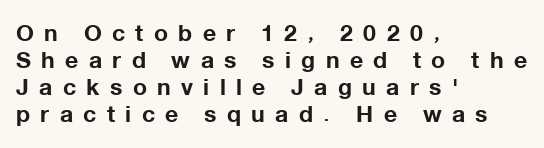
Honestly, the letter spacing is so wide it's the main thing you notice. Every character sits straight up, as roman type does. The specimen omits any rule beneath the text block's lines. In terms of weight, the rendering is a true, heavy bold. Visually the block forms a straight wall on the left and a jagged coastline on the right.
